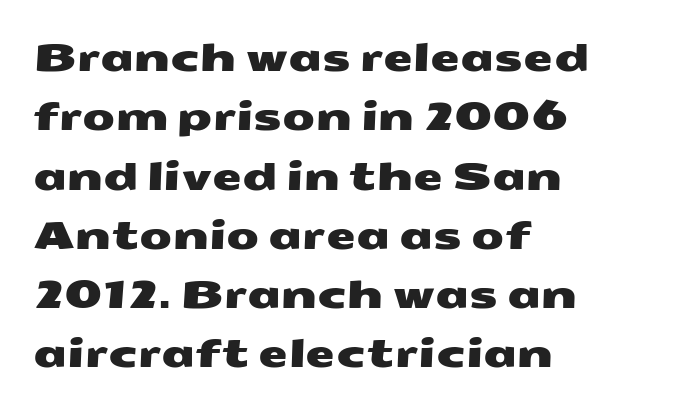
The image shows 38 px wide sans-serif type; set left-aligned, normal line spacing (1.56x), normal letter spacing, not underlined; medium stroke contrast and a medium x-height.
